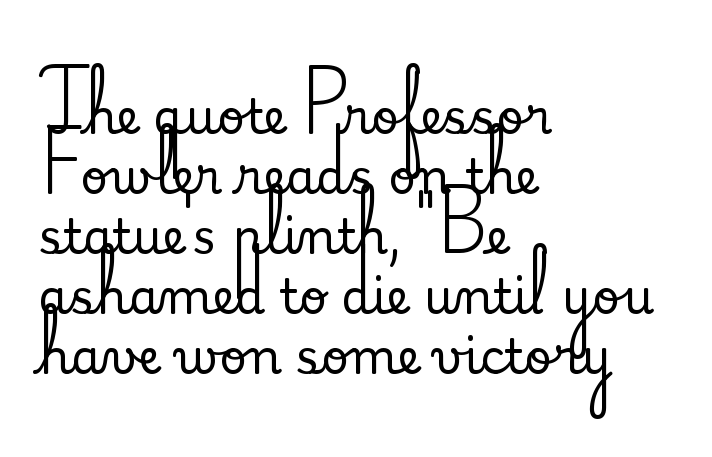
{"serif": "yes", "italic": "no", "width": "normal", "stroke_contrast": "medium", "x_height": "small", "monospaced": "no", "underline": "no", "align": "left", "line_spacing": "normal", "line_spacing_ratio": 1.25, "letter_spacing": "normal", "letter_spacing_em": 0.0, "glyph_px": 48}
